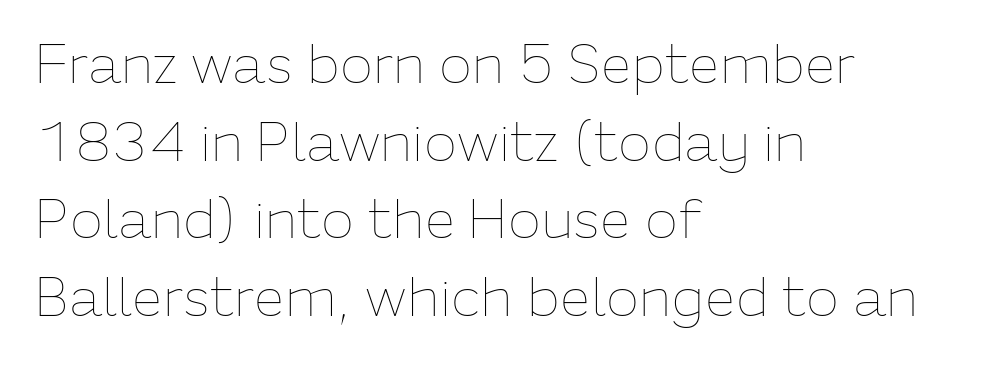
The image shows 55 px thin type, upright; set left-aligned, normal line spacing (1.41x), normal letter spacing, not underlined; low stroke contrast and a medium x-height.
